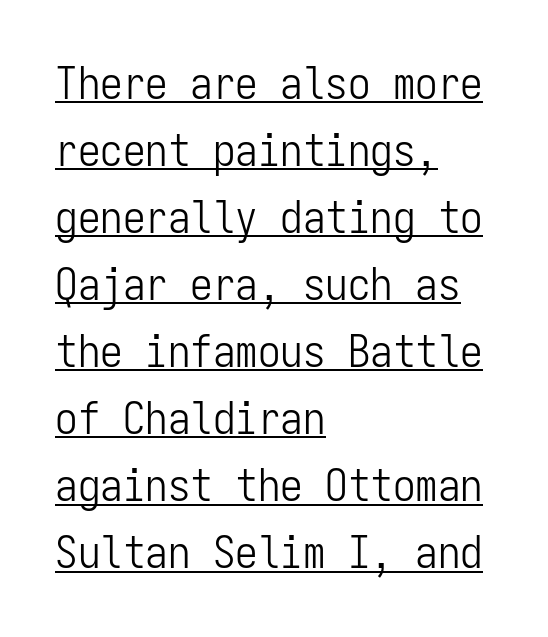
Q: Is the text bold? A: No.
Q: Is the text italic (slanted)? A: No, it is upright.
Q: Is the typeface a serif or a sans-serif typeface? A: Sans-serif.
Q: Is the text underlined? A: Yes.
Q: How is the paragraph aligned? A: Left-aligned.
Q: Is the spacing between letters normal or unusually wide? A: Normal.
Q: Is the spacing between lines tight, normal or loose? A: Normal.
Q: Width (condensed, normal, or wide)? A: Condensed.
Q: Stroke contrast? A: Low.
Q: x-height? A: Medium.
Q: Monospaced? A: Yes.
